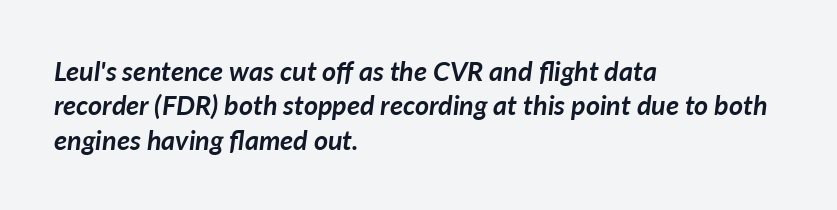
Q: Is the text bold? A: Yes.
Q: Is the text italic (slanted)? A: Yes, it leans right by about 7 degrees.
Q: Is the text underlined? A: No.
Q: How is the paragraph aligned? A: Left-aligned.
Q: Is the spacing between letters normal or unusually wide? A: Normal.
Q: Is the spacing between lines tight, normal or loose? A: Normal.
